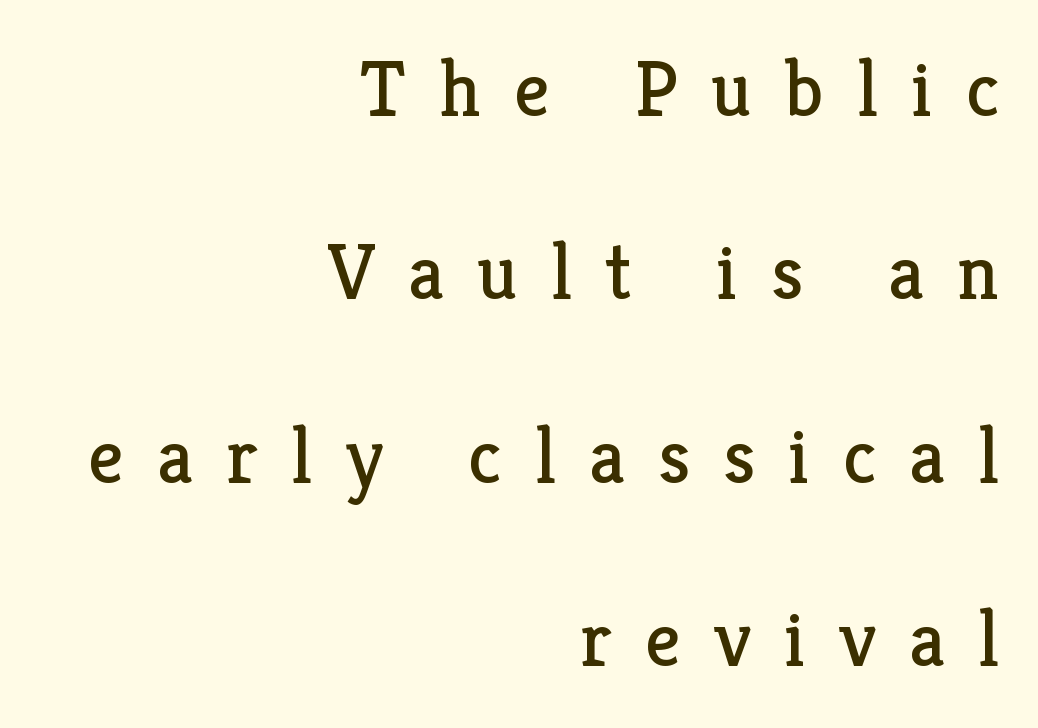
The strokes are not fattened; the text isn't bold. Type style note: has serifs. One glance says open: line gaps are wider than usual. Each word looks stretched out because of the extra space between its letters. These lines are rendered in a variable-pitch font. Beneath every word, the page is bare.
